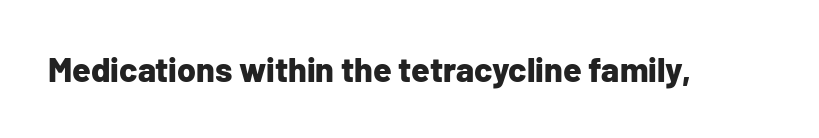
The letters advance in unequal steps, a hallmark of proportional type. The font's upright variant was chosen for this text. Every letter is thick-stroked: bold, no question. Decoration check: the copy has no underline.
